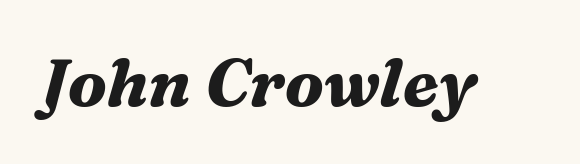
The image shows 67 px bold serif type, italic (leaning right); set normal letter spacing, not underlined; medium stroke contrast and a medium x-height.
